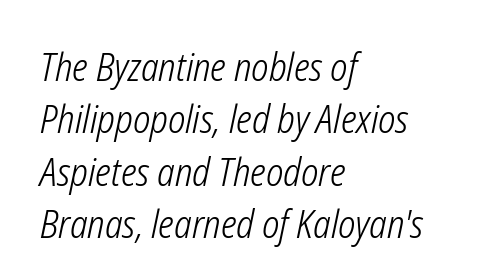
Q: Is the text bold? A: No.
Q: Is the text italic (slanted)? A: Yes, it leans right by about 12 degrees.
Q: Is the text underlined? A: No.
Q: How is the paragraph aligned? A: Left-aligned.
Q: Is the spacing between letters normal or unusually wide? A: Normal.
Q: Is the spacing between lines tight, normal or loose? A: Normal.
Q: Width (condensed, normal, or wide)? A: Condensed.
Q: Stroke contrast? A: Low.
Q: x-height? A: Medium.
Q: Monospaced? A: No.
